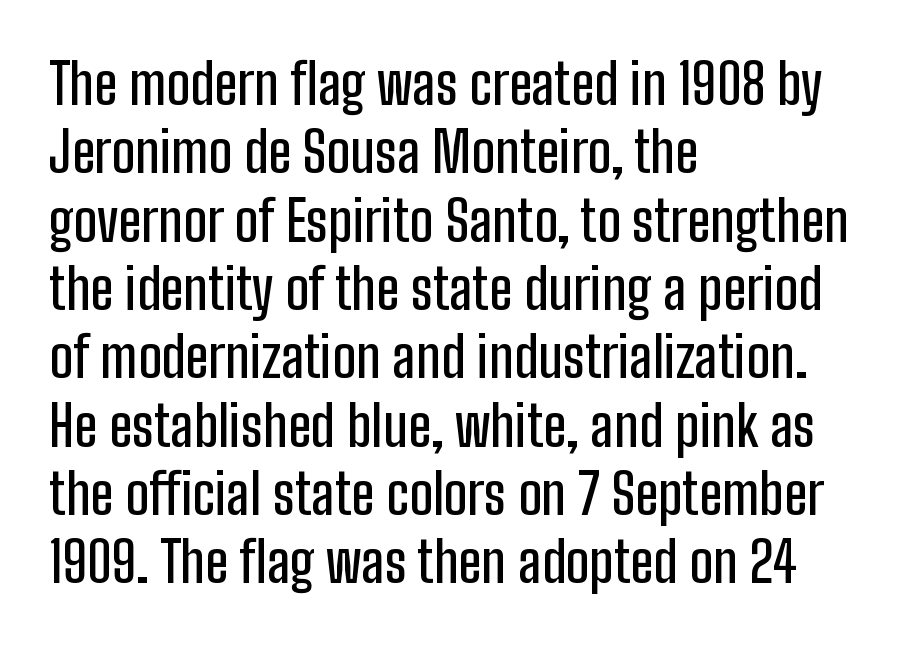
Clear beneath every line of the passage. The rendering uses natural spacing where letterforms have individual widths. There is no visible air inserted between adjacent glyphs. Note: no serifs on the glyphs. The text block is weighted toward the left margin, trailing off unevenly rightward. The specimen reads as upright at a glance.
